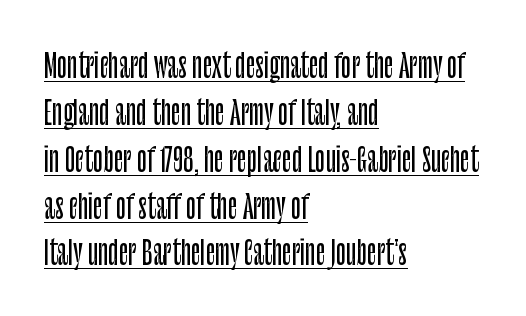
Q: Is the text italic (slanted)? A: No, it is upright.
Q: Is the typeface a serif or a sans-serif typeface? A: Sans-serif.
Q: Is the text underlined? A: Yes.
Q: How is the paragraph aligned? A: Left-aligned.
Q: Is the spacing between letters normal or unusually wide? A: Normal.
Q: Is the spacing between lines tight, normal or loose? A: Normal.
Q: Width (condensed, normal, or wide)? A: Condensed.
Q: Stroke contrast? A: Low.
Q: x-height? A: Large.
Q: Monospaced? A: No.
